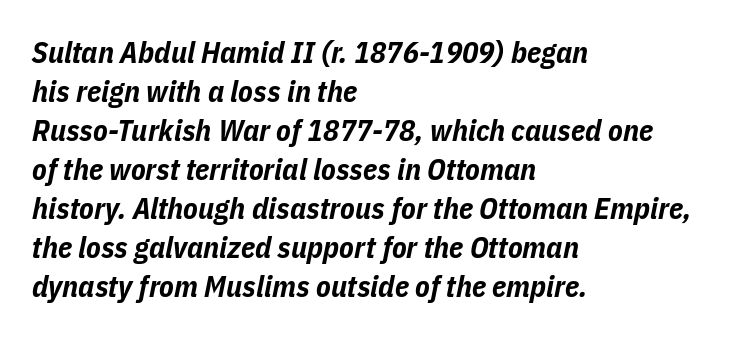
{"italic": "yes", "lean": "right", "slant_degrees": 11, "bold": "yes", "weight": "bold", "width": "condensed", "stroke_contrast": "low", "x_height": "medium", "monospaced": "no", "underline": "no", "align": "left", "line_spacing": "normal", "line_spacing_ratio": 1.3, "letter_spacing": "normal", "letter_spacing_em": 0.0, "glyph_px": 30}
